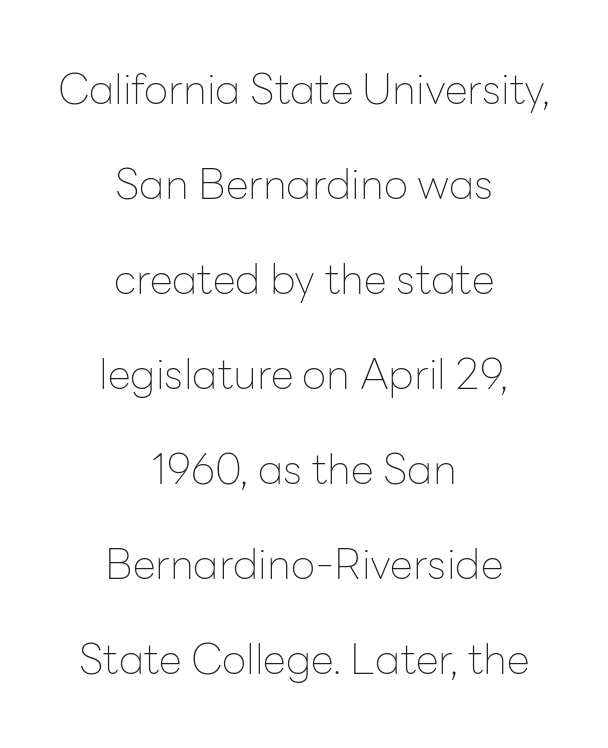
The image shows 42 px thin sans-serif type, upright; set centered, loose line spacing (2.26x), normal letter spacing, not underlined; low stroke contrast and a medium x-height.
